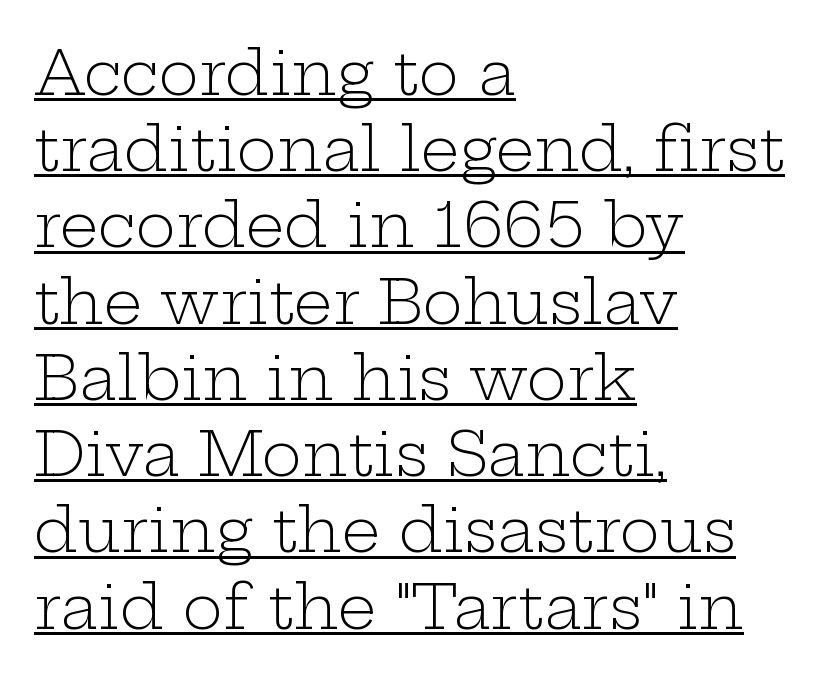
Looks like regular typesetting: each glyph gets only the width it needs. Teacher's note: observe the even left margin — that is flush-left alignment. A typographer would call this underscored text. One glance says typical: line gaps are just what's usual. Posture: upright roman. The typeface chosen for these lines features serifs.
